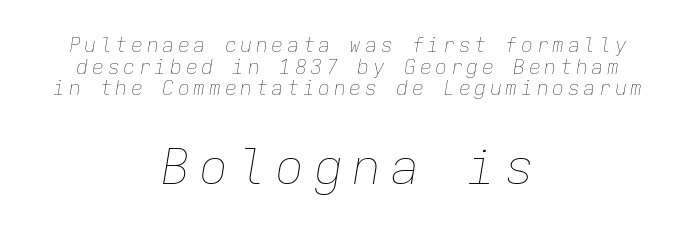
Vertical spacing — tight. Is the type slanted? Yes — the strokes lean at a clear angle. The second block has been scaled up relative to the first. Clear beneath every line of the passage. Every row of glyphs is offset so its center matches the block's center. Vertical stems look standard width or narrower in stroke.
